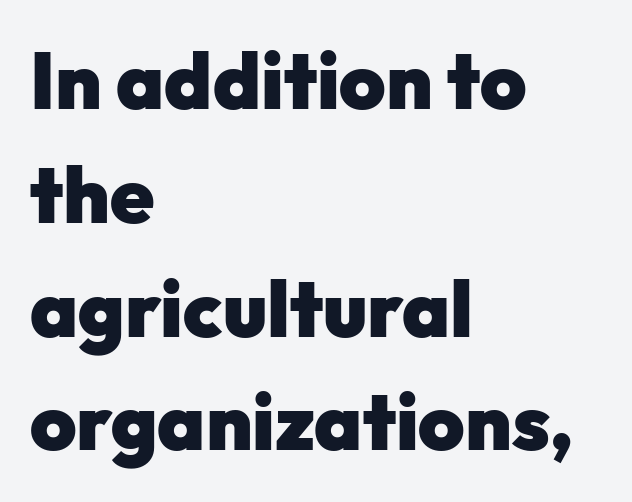
Q: Is the text bold? A: Yes.
Q: Is the text italic (slanted)? A: No, it is upright.
Q: Is the typeface a serif or a sans-serif typeface? A: Sans-serif.
Q: Is the text underlined? A: No.
Q: How is the paragraph aligned? A: Left-aligned.
Q: Is the spacing between letters normal or unusually wide? A: Normal.
Q: Is the spacing between lines tight, normal or loose? A: Normal.
Q: Width (condensed, normal, or wide)? A: Normal.
Q: Stroke contrast? A: Low.
Q: x-height? A: Medium.
Q: Monospaced? A: No.
